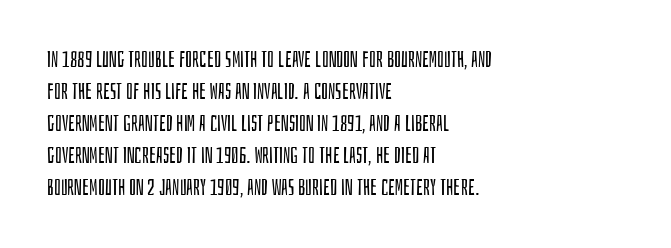
This sample uses an upright cut, with every glyph sitting square on the baseline. Check the space under the baseline: it is left empty. These lines are set flush left with a ragged right edge. Weight: not bold — regular or lighter.
